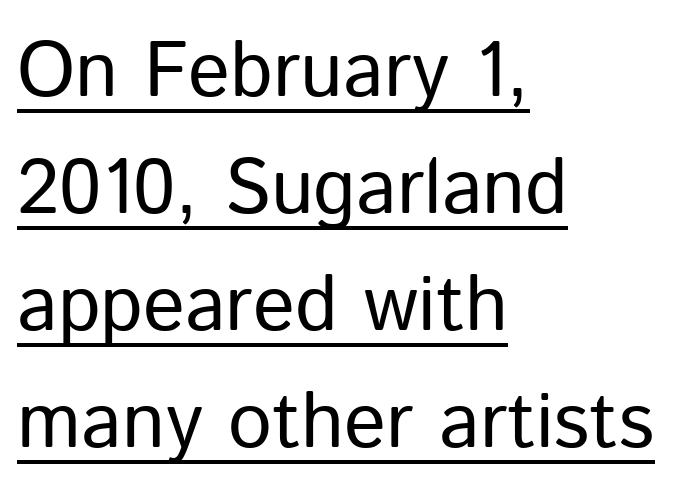
{"serif": "no", "italic": "no", "bold": "no", "weight": "regular", "width": "normal", "stroke_contrast": "low", "x_height": "medium", "monospaced": "no", "underline": "yes", "align": "left", "line_spacing": "normal", "line_spacing_ratio": 1.5, "letter_spacing": "normal", "letter_spacing_em": 0.0, "glyph_px": 78}
